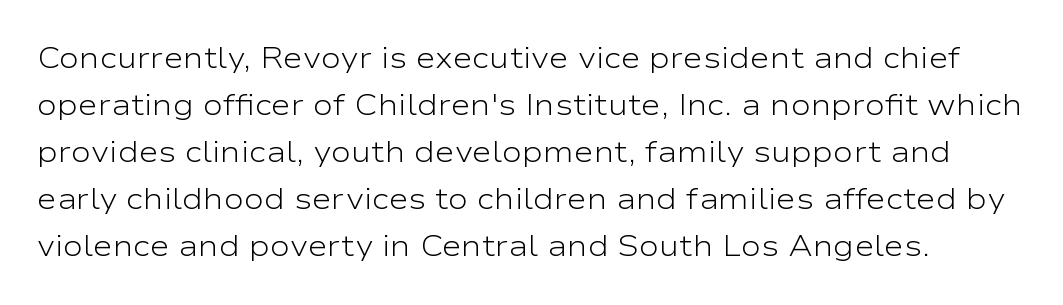
Q: Is the text bold? A: No.
Q: Is the text italic (slanted)? A: No, it is upright.
Q: Is the typeface a serif or a sans-serif typeface? A: Sans-serif.
Q: Is the text underlined? A: No.
Q: Is the spacing between letters normal or unusually wide? A: Normal.
Q: Is the spacing between lines tight, normal or loose? A: Normal.
Q: Width (condensed, normal, or wide)? A: Wide.
Q: Stroke contrast? A: Low.
Q: x-height? A: Medium.
Q: Monospaced? A: No.
